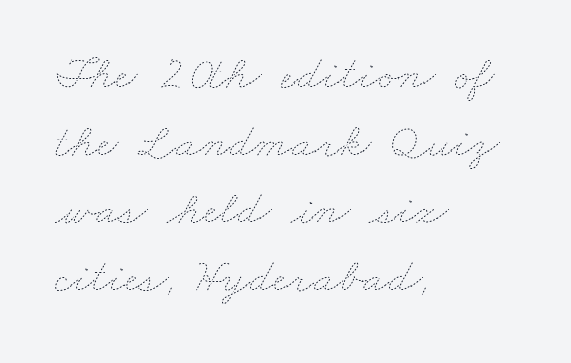
Q: Is the text bold? A: No.
Q: Is the text underlined? A: No.
Q: How is the paragraph aligned? A: Left-aligned.
Q: Is the spacing between letters normal or unusually wide? A: Normal.
Q: Is the spacing between lines tight, normal or loose? A: Normal.
Q: Width (condensed, normal, or wide)? A: Wide.
Q: Stroke contrast? A: Low.
Q: x-height? A: Small.
Q: Monospaced? A: No.
